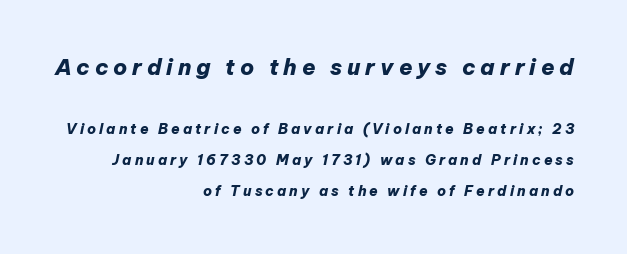
{"italic": "yes", "lean": "right", "slant_degrees": 12, "bold": "yes", "underline": "no", "align": "right", "line_spacing": "loose", "line_spacing_ratio": 2.23, "letter_spacing": "wide", "letter_spacing_em": 0.22, "larger_block": "first", "size_ratio": 1.57, "glyph_px": 22}
